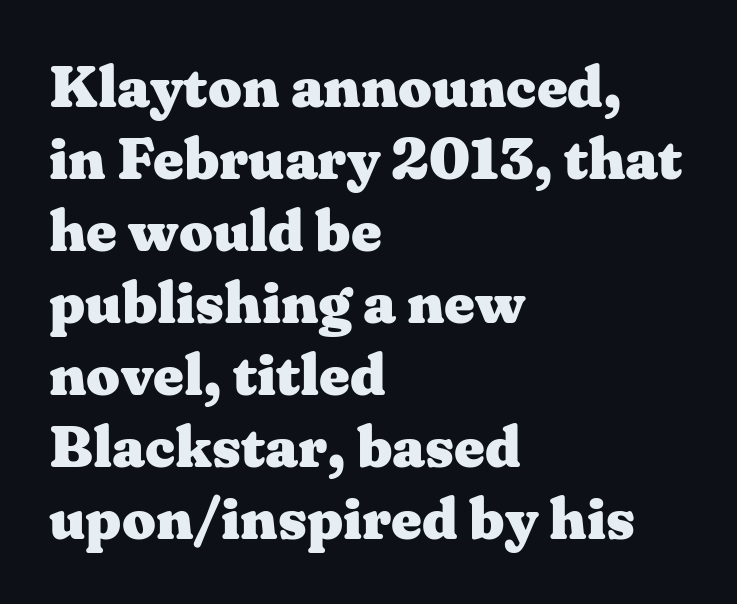
{"serif": "yes", "italic": "no", "bold": "yes", "weight": "heavy", "width": "wide", "stroke_contrast": "medium", "x_height": "medium", "monospaced": "no", "underline": "no", "align": "left", "line_spacing_ratio": 1.22, "letter_spacing": "normal", "letter_spacing_em": 0.0, "glyph_px": 59}
